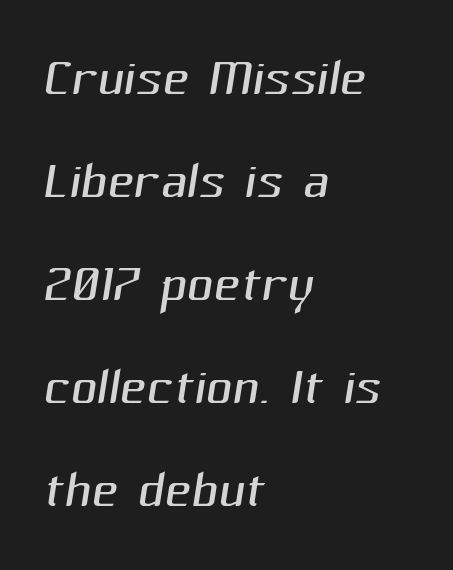
Q: Is the text bold? A: No.
Q: Is the typeface a serif or a sans-serif typeface? A: Sans-serif.
Q: Is the text underlined? A: No.
Q: How is the paragraph aligned? A: Left-aligned.
Q: Is the spacing between letters normal or unusually wide? A: Normal.
Q: Is the spacing between lines tight, normal or loose? A: Normal.
Q: Width (condensed, normal, or wide)? A: Normal.
Q: Stroke contrast? A: Medium.
Q: x-height? A: Medium.
Q: Monospaced? A: No.
